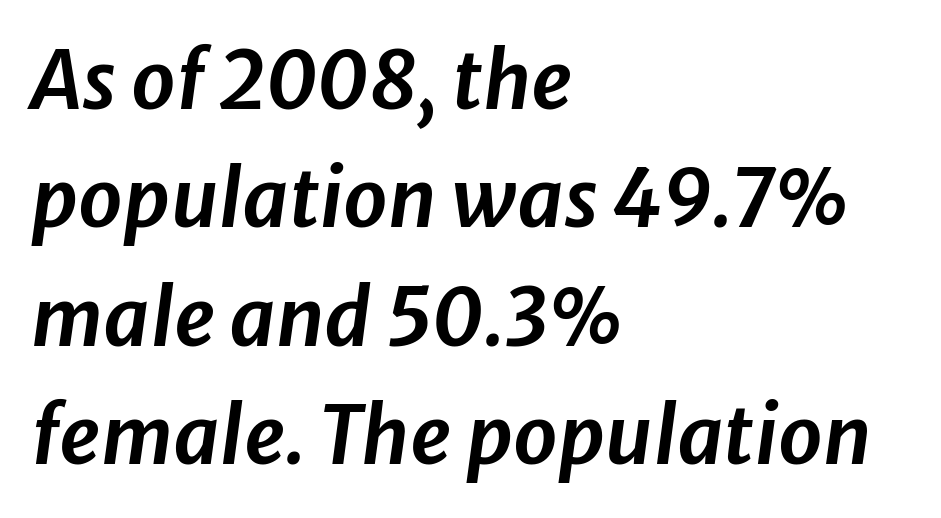
{"italic": "yes", "lean": "right", "slant_degrees": 8, "width": "normal", "stroke_contrast": "low", "x_height": "medium", "monospaced": "no", "underline": "no", "align": "left", "line_spacing": "normal", "line_spacing_ratio": 1.5, "letter_spacing": "normal", "letter_spacing_em": 0.0, "glyph_px": 79}
